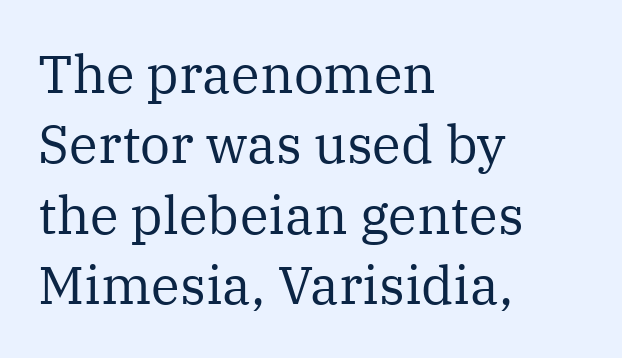
{"serif": "yes", "italic": "no", "bold": "no", "weight": "regular", "width": "normal", "stroke_contrast": "medium", "x_height": "medium", "monospaced": "no", "underline": "no", "align": "left", "line_spacing": "normal", "line_spacing_ratio": 1.33, "letter_spacing": "normal", "letter_spacing_em": 0.0, "glyph_px": 53}
